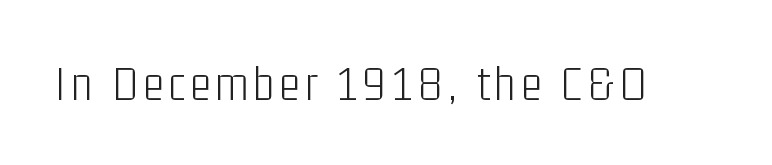
{"serif": "no", "italic": "no", "bold": "no", "weight": "light", "width": "condensed", "stroke_contrast": "low", "x_height": "medium", "monospaced": "no", "underline": "no", "glyph_px": 50}
